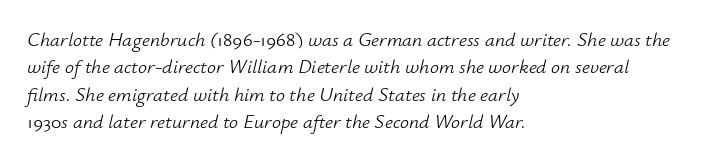
The lettering tilts uniformly, giving the passage an italic look. Honestly, the letter spacing is just normal — you wouldn't notice it. Glance below the letters and you will spot only blank space. Stems and bowls with no extra thickness — not bold. This sample is left-justified, so line endings fall wherever the words run out.
